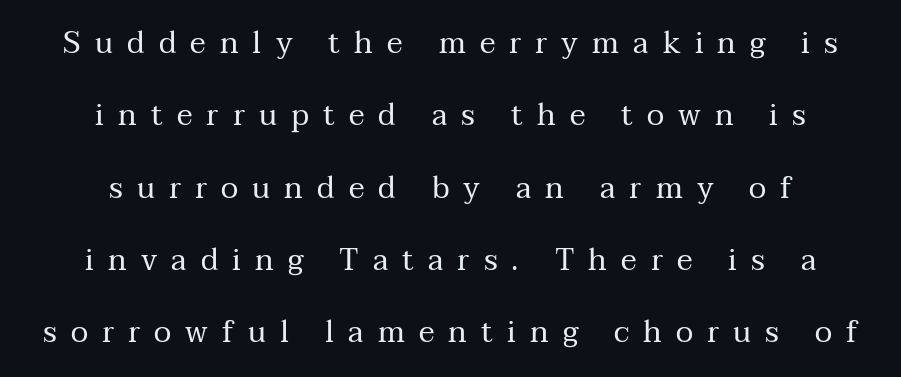
Spacing between characters has been opened up far beyond the box default. The glyphs are unaccompanied by any horizontal stroke below them. Vertical spacing — loose. Neither beginnings nor endings align; midpoints do. Looks like regular typesetting: each glyph gets only the width it needs. Look at the bottom of the vertical strokes: they flare into serifs here.
